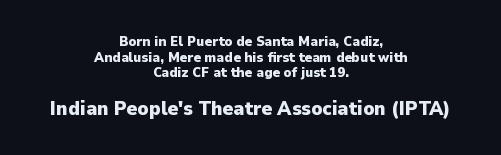
Ascenders rise straight up at ninety degrees. Plain, unruled lines of type. A student would notice the bottom passage is typeset larger than what precedes it. Heft: maximum for text — a bold.
